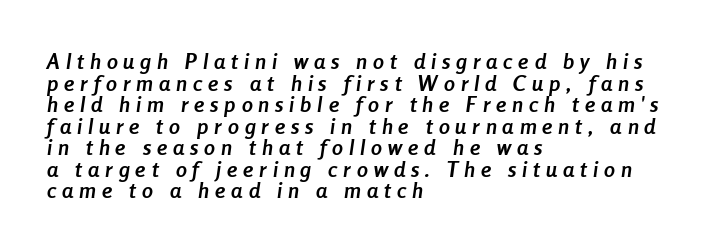
Q: Is the text bold? A: Yes.
Q: Is the text italic (slanted)? A: Yes, it leans right by about 8 degrees.
Q: Is the text underlined? A: No.
Q: How is the paragraph aligned? A: Left-aligned.
Q: Is the spacing between letters normal or unusually wide? A: Unusually wide.
Q: Is the spacing between lines tight, normal or loose? A: Tight.
